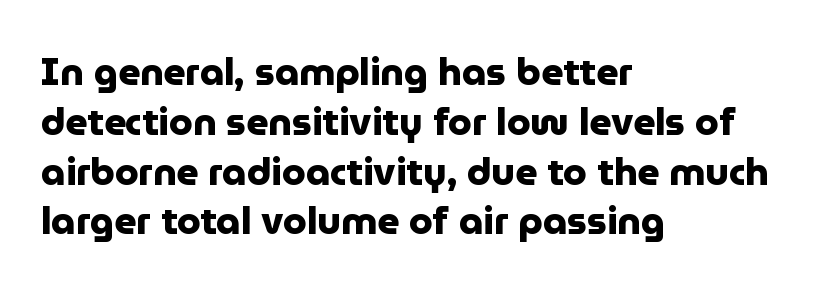
The image shows 38 px heavy sans-serif type, upright; set left-aligned, normal line spacing (1.31x), normal letter spacing, not underlined; low stroke contrast and a medium x-height.
